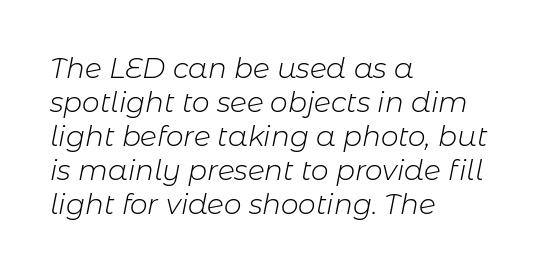
Q: Is the text bold? A: No.
Q: Is the text italic (slanted)? A: Yes, it leans right by about 11 degrees.
Q: Is the text underlined? A: No.
Q: How is the paragraph aligned? A: Left-aligned.
Q: Is the spacing between letters normal or unusually wide? A: Normal.
Q: Width (condensed, normal, or wide)? A: Normal.
Q: Stroke contrast? A: Low.
Q: x-height? A: Medium.
Q: Monospaced? A: No.
